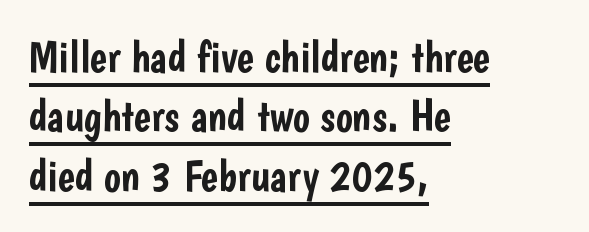
{"serif": "no", "italic": "no", "width": "condensed", "stroke_contrast": "low", "x_height": "medium", "monospaced": "no", "underline": "yes", "align": "left", "line_spacing": "normal", "line_spacing_ratio": 1.32, "letter_spacing": "normal", "letter_spacing_em": 0.0, "glyph_px": 45}
